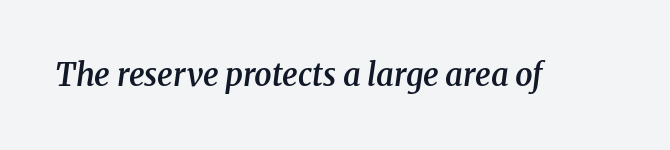
Q: Is the text bold? A: Semi-bold.
Q: Is the text italic (slanted)? A: Yes, it leans right by about 8 degrees.
Q: Is the typeface a serif or a sans-serif typeface? A: Serif.
Q: Is the text underlined? A: No.
Q: Is the spacing between letters normal or unusually wide? A: Normal.
Q: Width (condensed, normal, or wide)? A: Normal.
Q: Stroke contrast? A: Medium.
Q: x-height? A: Medium.
Q: Monospaced? A: No.
